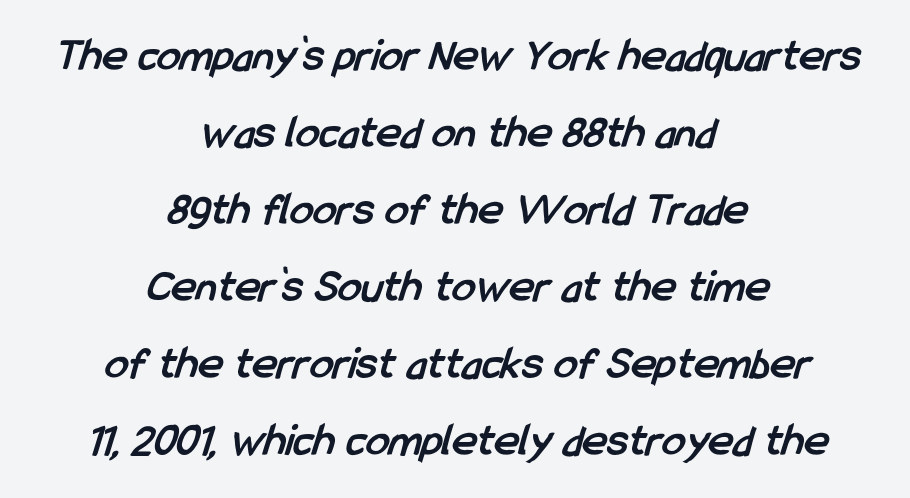
Q: Is the text bold? A: Yes.
Q: Is the typeface a serif or a sans-serif typeface? A: Sans-serif.
Q: Is the text underlined? A: No.
Q: How is the paragraph aligned? A: Centered.
Q: Is the spacing between letters normal or unusually wide? A: Normal.
Q: Is the spacing between lines tight, normal or loose? A: Normal.
Q: Width (condensed, normal, or wide)? A: Condensed.
Q: Stroke contrast? A: Low.
Q: x-height? A: Medium.
Q: Monospaced? A: No.
